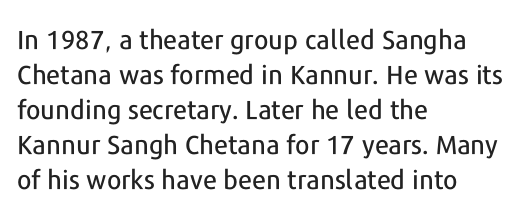
{"italic": "no", "underline": "no", "align": "left", "line_spacing": "normal", "line_spacing_ratio": 1.35, "letter_spacing": "normal", "letter_spacing_em": 0.0, "glyph_px": 26}
